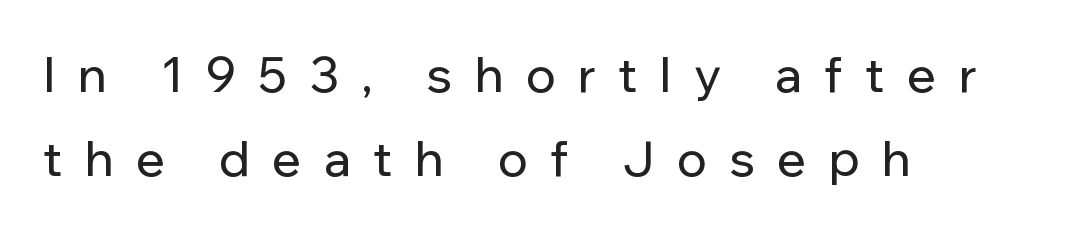
{"serif": "no", "italic": "no", "width": "normal", "stroke_contrast": "low", "x_height": "medium", "monospaced": "no", "underline": "no", "align": "left", "line_spacing_ratio": 1.75, "letter_spacing": "wide", "letter_spacing_em": 0.47, "glyph_px": 48}
